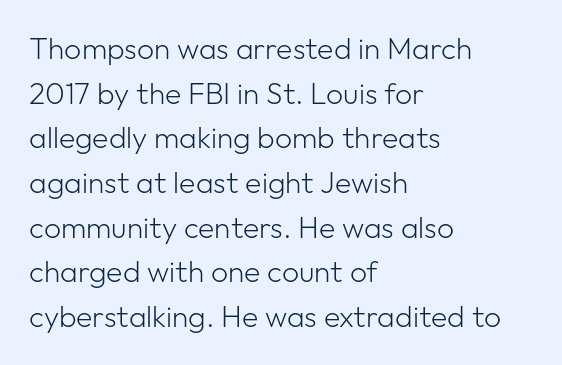
Heaviness? Minimal to ordinary, like unemphasized prose. The text block is weighted toward the left margin, trailing off unevenly rightward. Students, observe: this is what conventionally led text looks like. Italic: no, the glyphs are upright roman.
